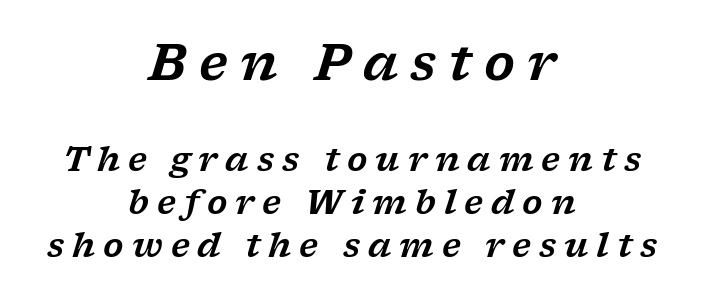
The image shows 50 px wide serif type, italic (leaning right); set centered, normal line spacing (1.29x), unusually wide letter spacing (+0.24 em), not underlined; the first (top) block is 1.52x larger; low stroke contrast and a medium x-height.
